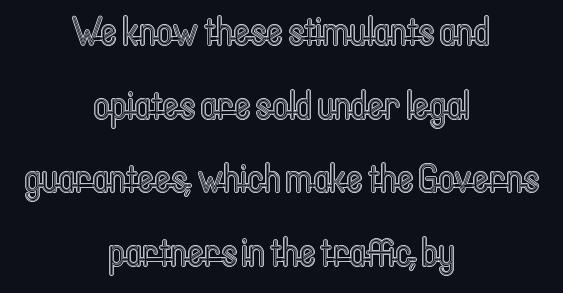
Notice how the passage keeps no hard edge, just a central spine. Tracking here is standard; glyphs follow each other at the usual distance. Every character sits straight up, as roman type does. These lines are rendered in a variable-pitch font. Type without underlining.
